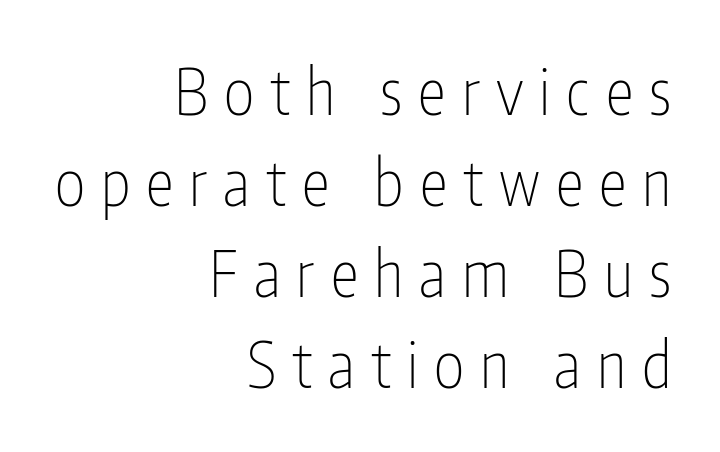
Q: Is the text bold? A: No.
Q: Is the text italic (slanted)? A: No, it is upright.
Q: Is the typeface a serif or a sans-serif typeface? A: Sans-serif.
Q: Is the text underlined? A: No.
Q: How is the paragraph aligned? A: Right-aligned.
Q: Is the spacing between letters normal or unusually wide? A: Unusually wide.
Q: Is the spacing between lines tight, normal or loose? A: Normal.
Q: Width (condensed, normal, or wide)? A: Condensed.
Q: Stroke contrast? A: Low.
Q: x-height? A: Medium.
Q: Monospaced? A: No.
